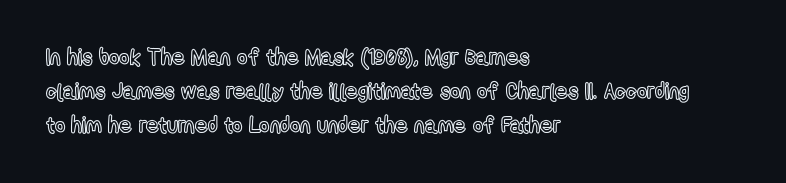
The image shows 22 px text type, upright; set left-aligned, normal line spacing (1.54x), normal letter spacing, not underlined.
